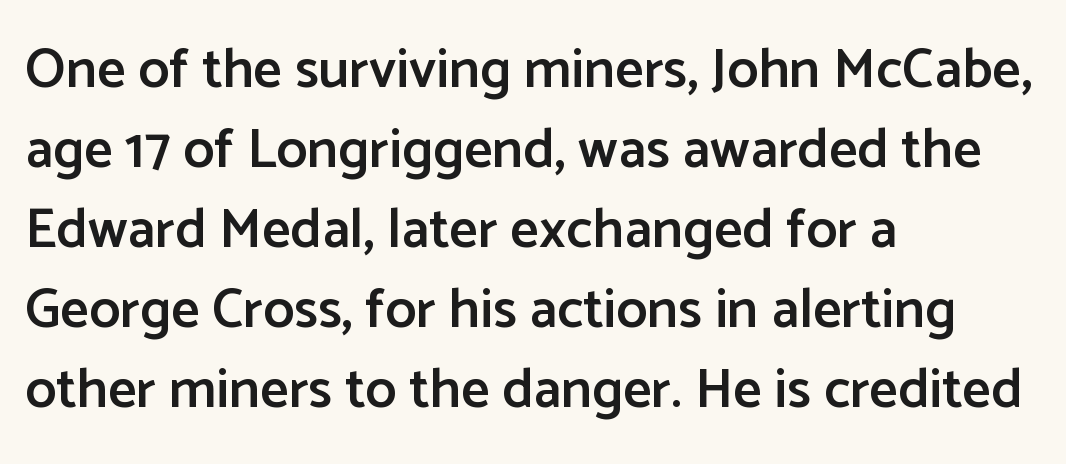
Q: Is the text bold? A: Semi-bold.
Q: Is the text italic (slanted)? A: No, it is upright.
Q: Is the typeface a serif or a sans-serif typeface? A: Sans-serif.
Q: Is the text underlined? A: No.
Q: How is the paragraph aligned? A: Left-aligned.
Q: Is the spacing between letters normal or unusually wide? A: Normal.
Q: Is the spacing between lines tight, normal or loose? A: Normal.
Q: Width (condensed, normal, or wide)? A: Normal.
Q: Stroke contrast? A: Low.
Q: x-height? A: Medium.
Q: Monospaced? A: No.
